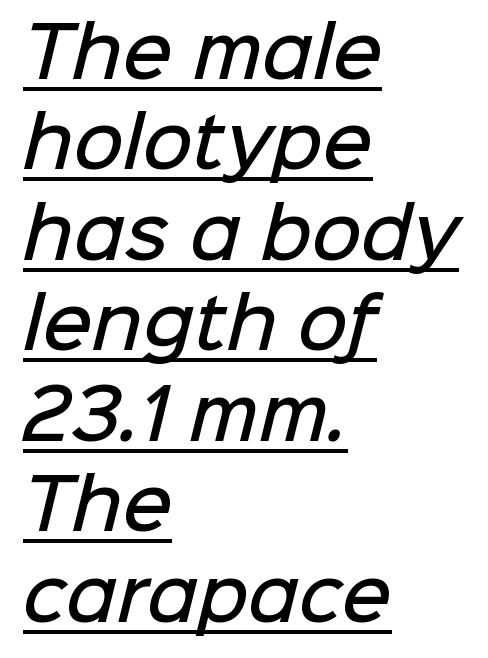
The passage shown stacks its lines at a standard gap. Does the weight exceed regular? Yes, but only to semibold. Grotesque or geometric, the face here clearly has no serifs. The passage shown is typed in a proportional face where columns would drift.
